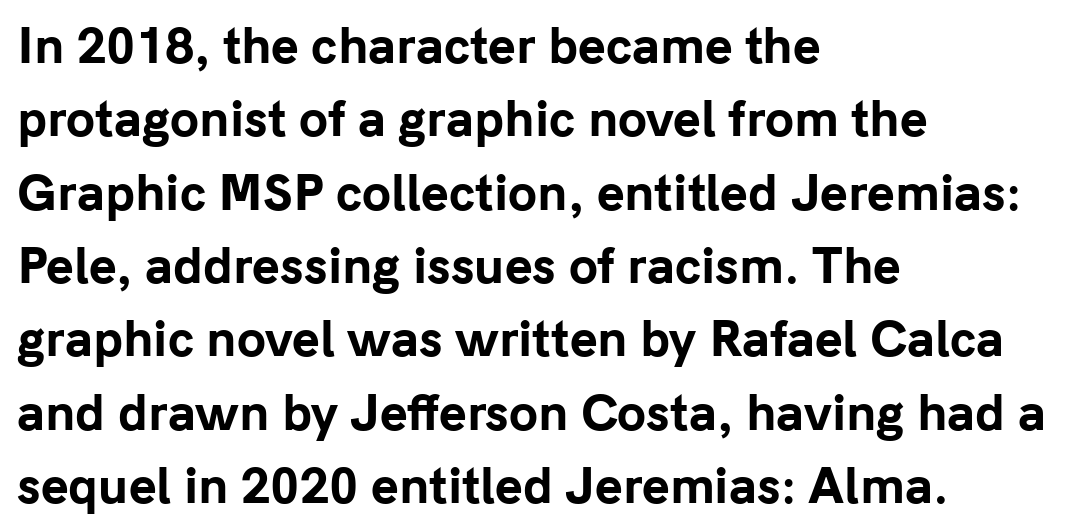
{"serif": "no", "italic": "no", "bold": "yes", "weight": "bold", "width": "normal", "stroke_contrast": "low", "x_height": "medium", "monospaced": "no", "underline": "no", "align": "left", "line_spacing": "normal", "line_spacing_ratio": 1.56, "letter_spacing": "normal", "letter_spacing_em": 0.0, "glyph_px": 47}
